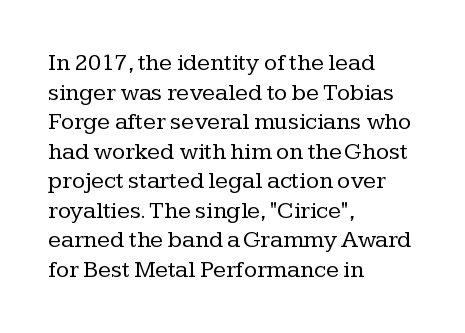
Q: Is the text bold? A: No.
Q: Is the text italic (slanted)? A: No, it is upright.
Q: Is the text underlined? A: No.
Q: How is the paragraph aligned? A: Left-aligned.
Q: Is the spacing between letters normal or unusually wide? A: Normal.
